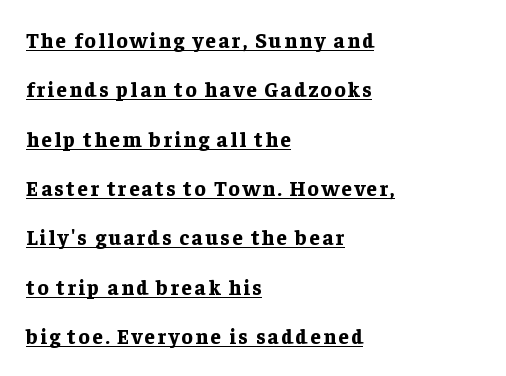
The image shows 21 px bold type, upright; set left-aligned, loose line spacing (2.35x), underlined.
